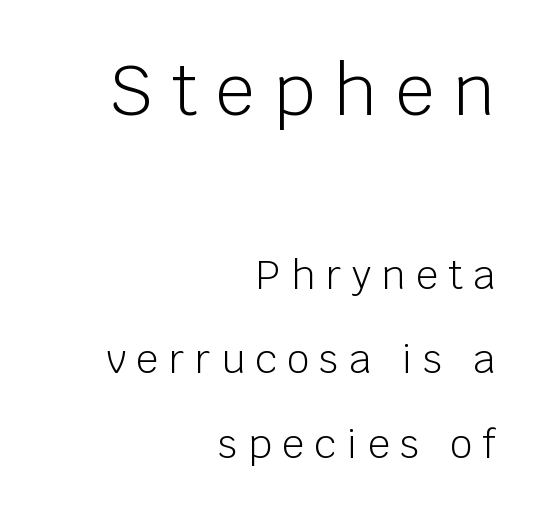
The image shows 69 px light sans-serif type, upright; set right-aligned, loose line spacing (2.16x), unusually wide letter spacing (+0.27 em), not underlined; the first (top) block is 1.77x larger; low stroke contrast and a large x-height.
